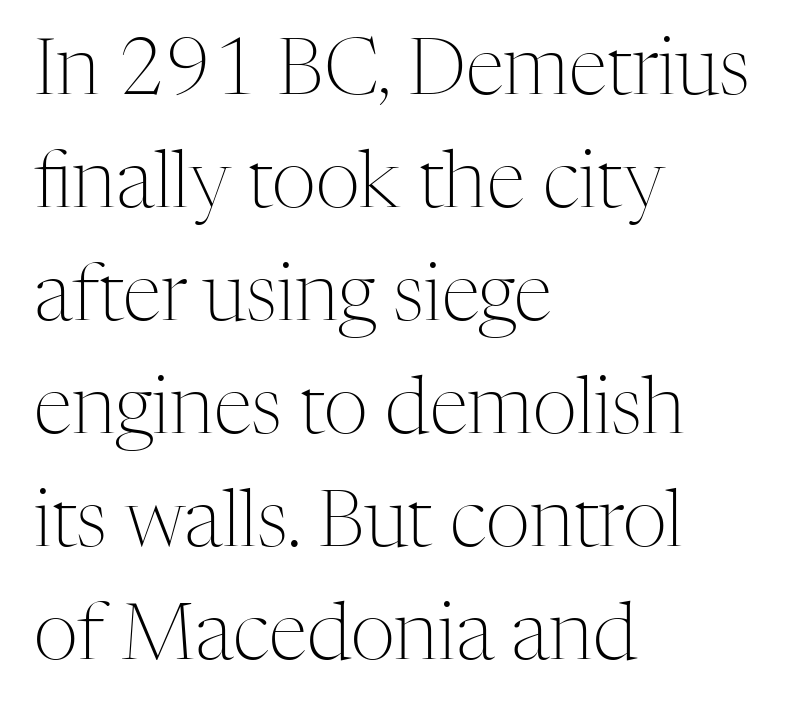
{"serif": "yes", "italic": "no", "bold": "no", "weight": "light", "width": "normal", "stroke_contrast": "medium", "x_height": "medium", "monospaced": "no", "underline": "no", "align": "left", "line_spacing": "normal", "line_spacing_ratio": 1.45, "letter_spacing": "normal", "letter_spacing_em": 0.0, "glyph_px": 78}
